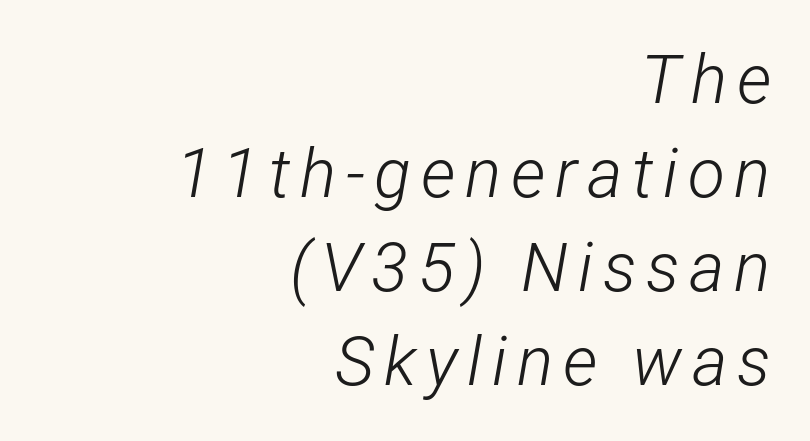
{"italic": "yes", "lean": "right", "slant_degrees": 12, "bold": "no", "weight": "light", "width": "condensed", "stroke_contrast": "low", "x_height": "medium", "monospaced": "no", "underline": "no", "align": "right", "line_spacing": "normal", "line_spacing_ratio": 1.38, "glyph_px": 68}
